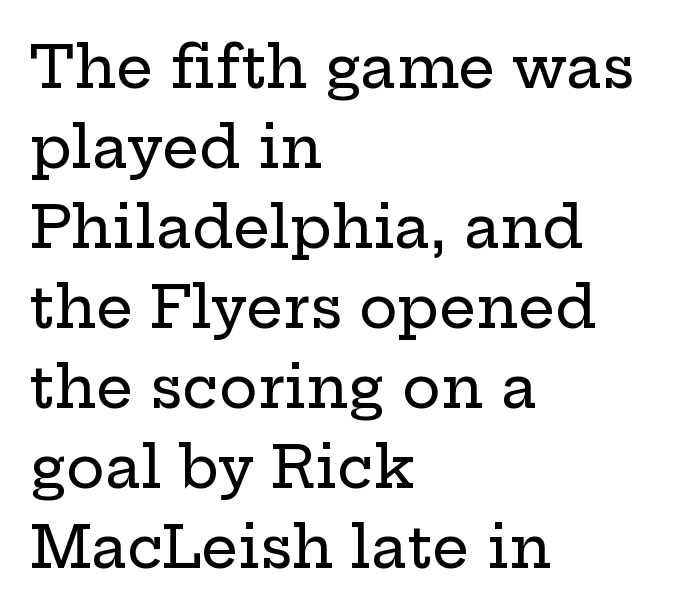
The image shows 58 px wide serif type, upright; set left-aligned, normal line spacing (1.38x), normal letter spacing, not underlined; low stroke contrast and a medium x-height.
